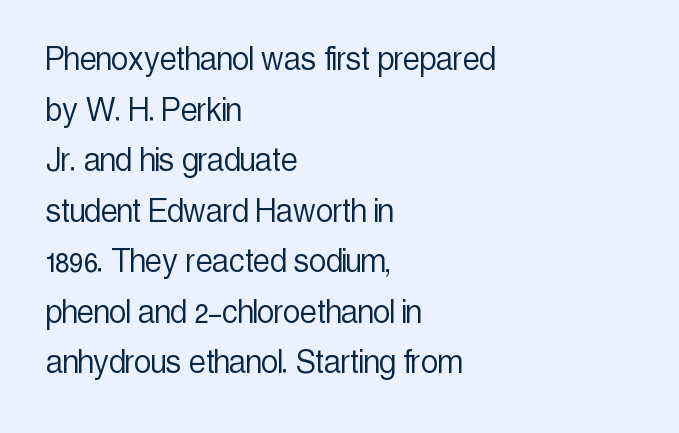
{"serif": "no", "italic": "no", "bold": "no", "weight": "light", "width": "condensed", "x_height": "medium", "monospaced": "no", "underline": "no", "align": "left", "line_spacing": "normal", "line_spacing_ratio": 1.33, "letter_spacing": "normal", "letter_spacing_em": 0.0, "glyph_px": 38}
